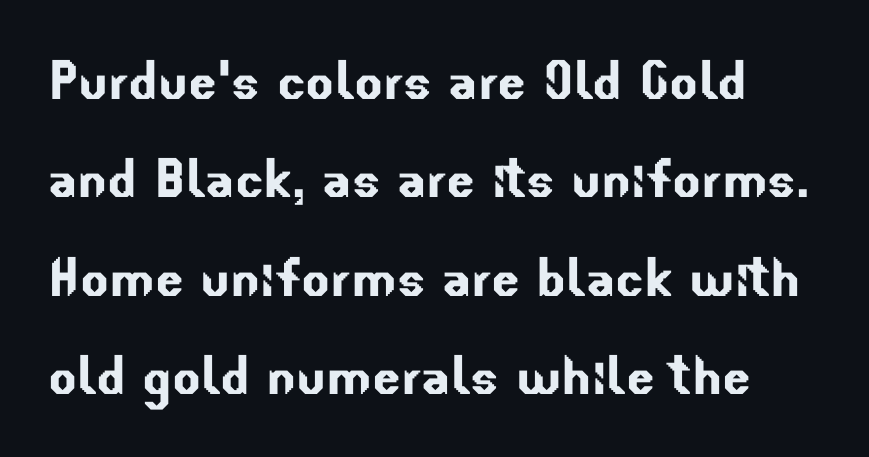
Successive baselines arrive at the customary interval. The zone under the glyphs is completely vacant. Inter-character spacing is left at the font's built-in metrics. The rendering uses natural spacing where letterforms have individual widths. Grotesque or geometric, the face here clearly has no serifs.
